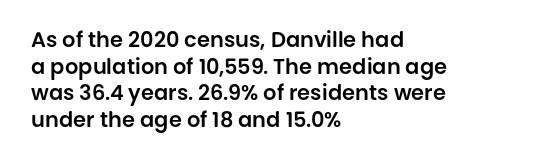
{"italic": "no", "underline": "no", "align": "left", "line_spacing": "normal", "line_spacing_ratio": 1.27, "letter_spacing": "normal", "letter_spacing_em": 0.0, "glyph_px": 21}
